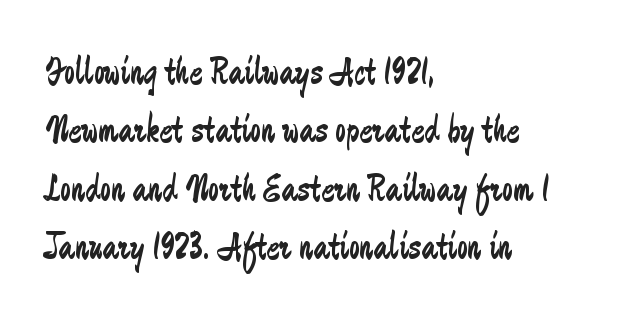
Q: Is the text bold? A: No.
Q: Is the text italic (slanted)? A: Yes.
Q: Is the typeface a serif or a sans-serif typeface? A: Sans-serif.
Q: Is the text underlined? A: No.
Q: How is the paragraph aligned? A: Left-aligned.
Q: Is the spacing between letters normal or unusually wide? A: Normal.
Q: Is the spacing between lines tight, normal or loose? A: Normal.
Q: Width (condensed, normal, or wide)? A: Condensed.
Q: Stroke contrast? A: Low.
Q: x-height? A: Small.
Q: Monospaced? A: No.
